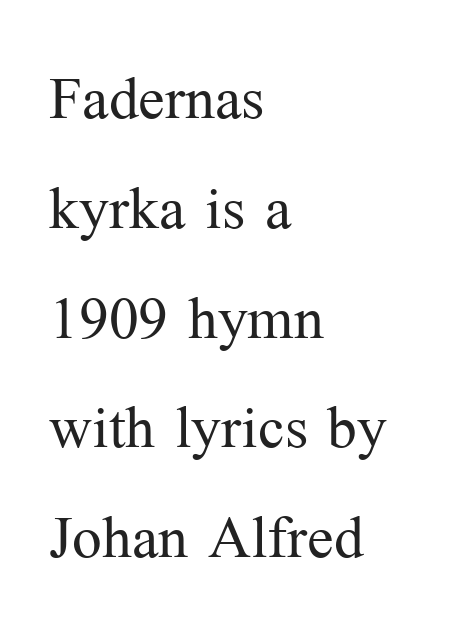
The image shows 79 px light serif type, upright; set left-aligned, normal line spacing (1.39x), normal letter spacing, not underlined; medium stroke contrast and a medium x-height.
